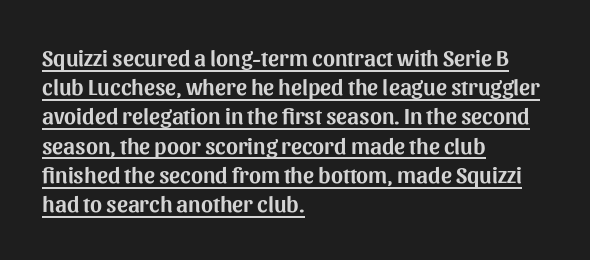
Q: Is the text italic (slanted)? A: No, it is upright.
Q: Is the text underlined? A: Yes.
Q: How is the paragraph aligned? A: Left-aligned.
Q: Is the spacing between letters normal or unusually wide? A: Normal.
Q: Is the spacing between lines tight, normal or loose? A: Normal.
